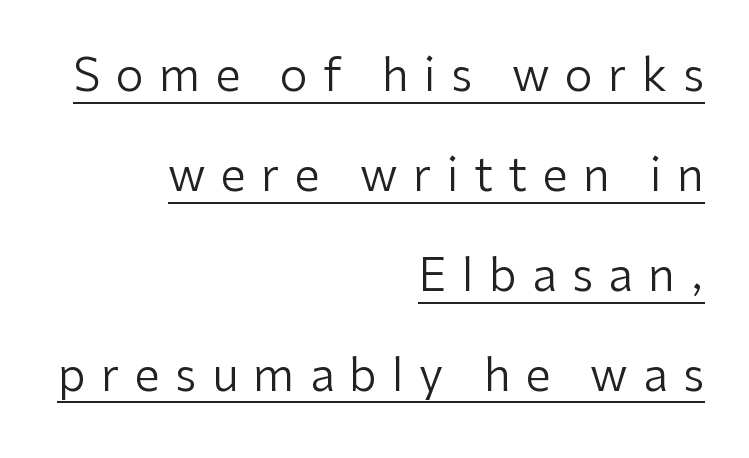
The passage shown is underscored from start to finish. This sample has the flowing, uneven cadence of proportional lettering. The block of text is sparse from top to bottom, with ample space between rows. A typesetter would call this heavily tracked-out type. Short and long lines alike share a common ending point at right.
